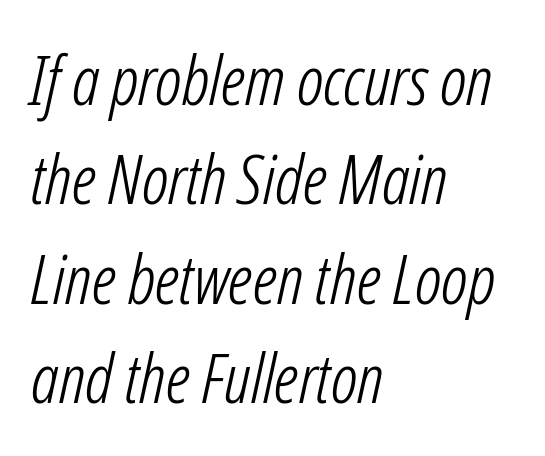
The image shows 69 px light, condensed type, italic (leaning right); set left-aligned, normal line spacing (1.44x), normal letter spacing, not underlined; low stroke contrast and a medium x-height.
